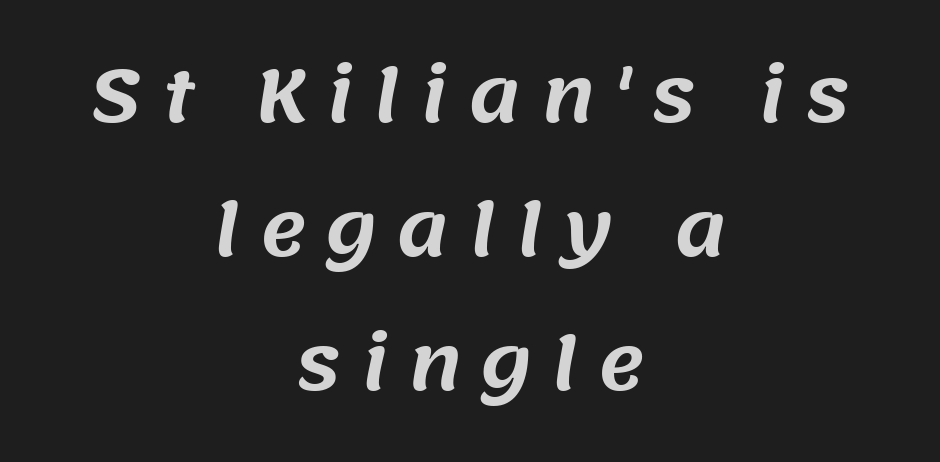
Look at the tracking — it's clearly loosened, letters drifting apart. The face used here is a sans, in the tradition of grotesques and geometrics. Only glyphs here, with clear space below each row. In CSS terms this would be text-align: center.
